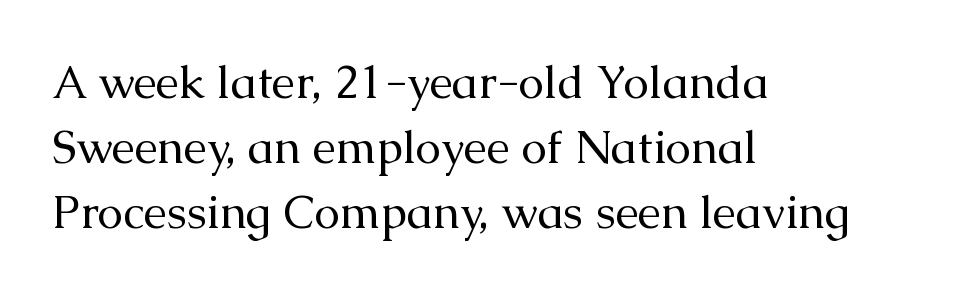
The image shows 46 px regular-weight serif type, upright; set left-aligned, normal line spacing (1.41x), normal letter spacing, not underlined; medium stroke contrast and a medium x-height.
